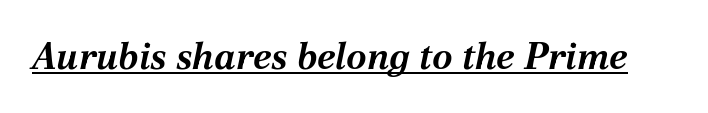
The image shows 37 px bold type, italic (leaning right); set normal letter spacing, underlined; medium stroke contrast and a medium x-height.
